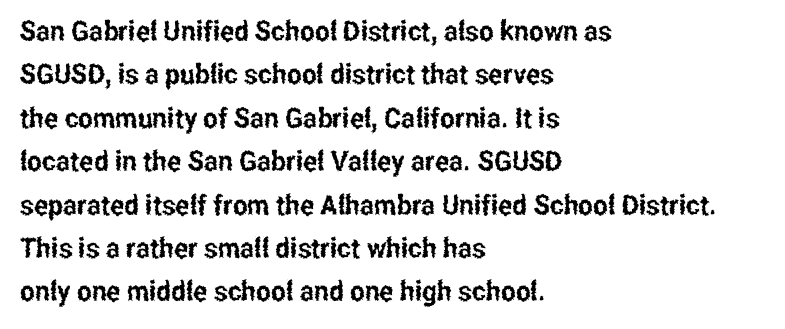
Q: Is the text italic (slanted)? A: No, it is upright.
Q: Is the typeface a serif or a sans-serif typeface? A: Sans-serif.
Q: Is the text underlined? A: No.
Q: How is the paragraph aligned? A: Left-aligned.
Q: Is the spacing between letters normal or unusually wide? A: Normal.
Q: Is the spacing between lines tight, normal or loose? A: Normal.
Q: Width (condensed, normal, or wide)? A: Condensed.
Q: Stroke contrast? A: Low.
Q: x-height? A: Medium.
Q: Monospaced? A: No.
